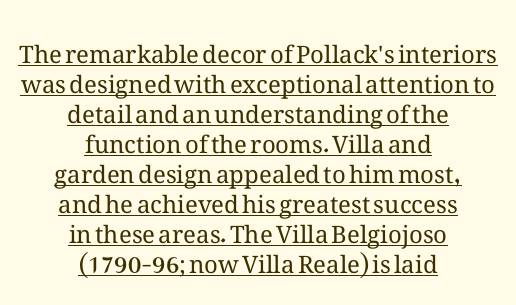
You can see a thin bar hugging the bottom of the glyphs. Rendered with straight, roman letterforms. Leftover space on each line is divided equally before and after the words. Stems and bowls with no extra thickness — not bold. The block of text has a typical density, with ordinary space between rows. Compared with typical body copy, the letter spacing here is the same.
